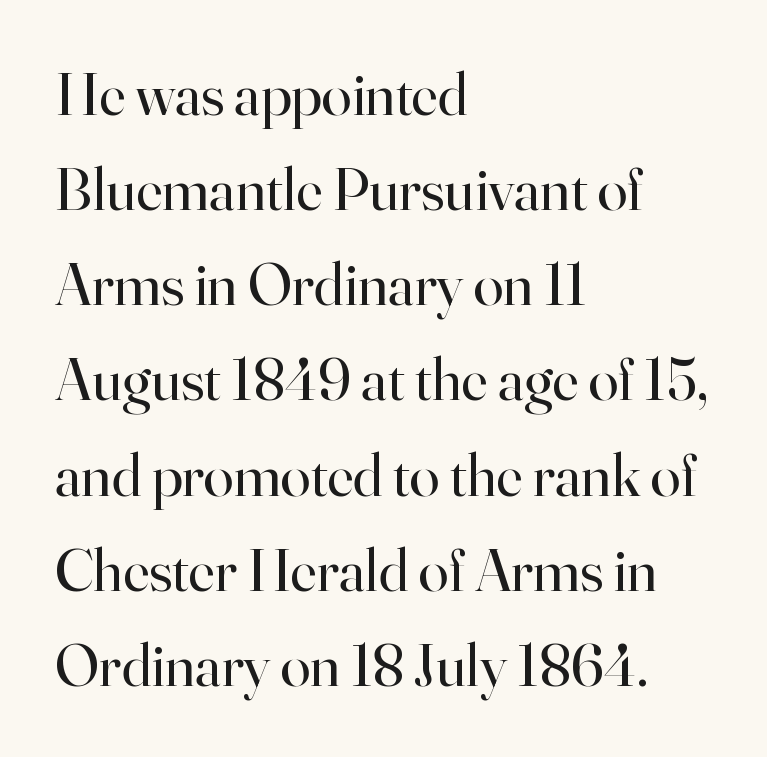
Descender tails drop into unmarked territory. Style check: upright. The passage shown stacks its lines at a standard gap. Is this a heavy cut? Hardly; it is regular or lighter.
